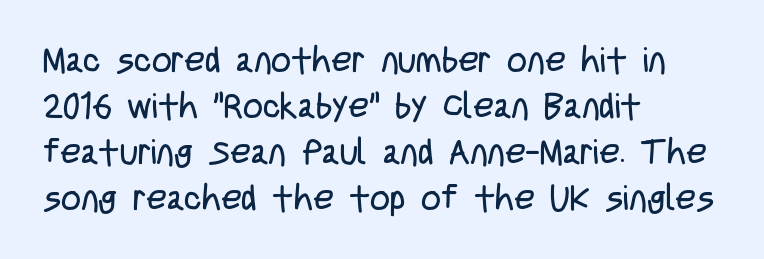
How are the letters spaced? Ordinarily, with no added tracking. The ragged edge is on the right, which tells us the setting is flush left. One glance says typical: line gaps are just what's usual. Stroke terminals: plain, sans-serif. Quick note: not italic, upright.
